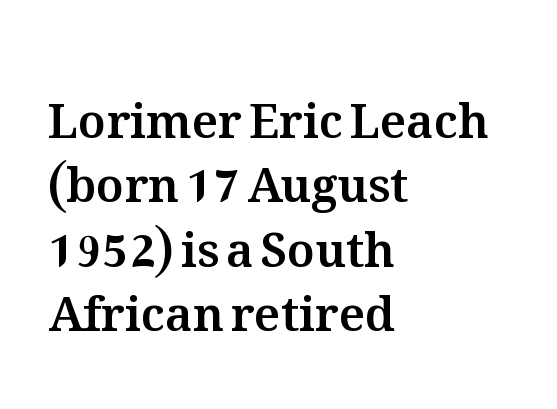
{"italic": "no", "width": "normal", "stroke_contrast": "medium", "x_height": "medium", "monospaced": "no", "underline": "no", "align": "left", "line_spacing": "normal", "line_spacing_ratio": 1.37, "letter_spacing": "normal", "letter_spacing_em": 0.0, "glyph_px": 47}
